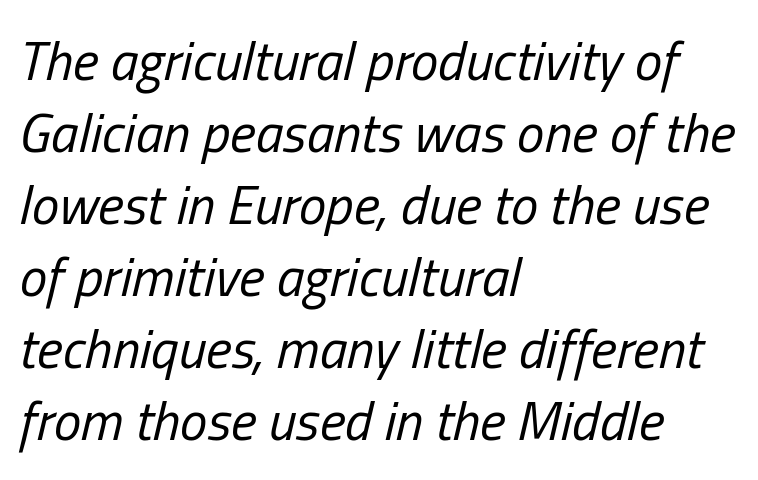
Unbolded letterforms with no extra heft. Proportional: the letters do not fall into vertical columns. No word sits above an underline. The tracking reads as untouched default to a designer's eye.
